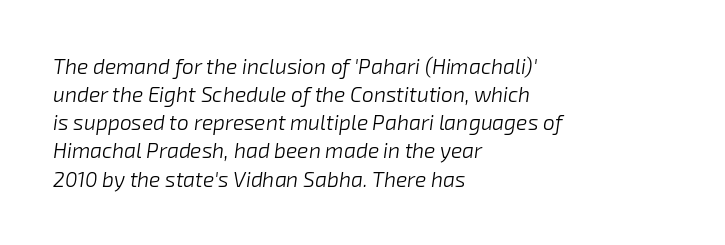
{"italic": "yes", "lean": "right", "slant_degrees": 8, "bold": "no", "underline": "no", "align": "left", "line_spacing": "normal", "line_spacing_ratio": 1.34, "letter_spacing": "normal", "letter_spacing_em": 0.0, "glyph_px": 21}
